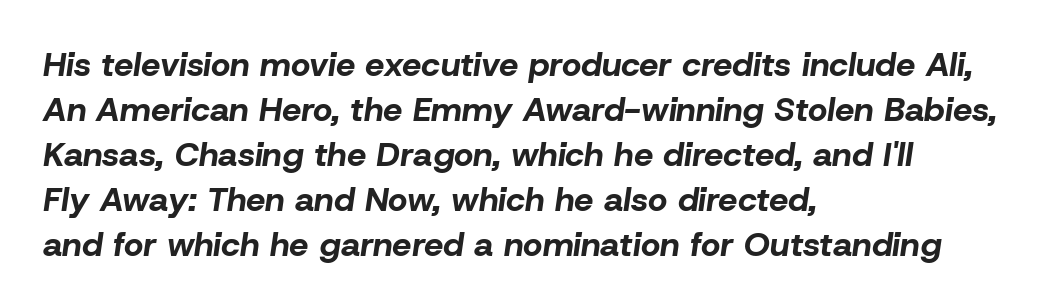
There is no visible air inserted between adjacent glyphs. The zone under the glyphs is completely vacant. The glyphs look as if they've been sheared to an angle. The space between consecutive lines is moderate. This sample has the flowing, uneven cadence of proportional lettering. Heft: maximum for text — a bold.
